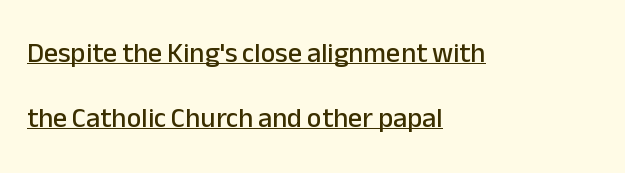
The image shows 28 px sans-serif type, upright; set left-aligned, loose line spacing (2.33x), normal letter spacing, underlined; low stroke contrast and a medium x-height.
